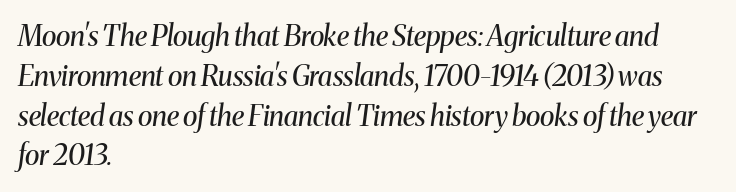
{"serif": "yes", "italic": "yes", "lean": "right", "slant_degrees": 8, "bold": "no", "weight": "regular", "width": "normal", "stroke_contrast": "medium", "x_height": "medium", "monospaced": "no", "underline": "no", "align": "left", "line_spacing": "normal", "line_spacing_ratio": 1.42, "letter_spacing": "normal", "letter_spacing_em": 0.0, "glyph_px": 28}
